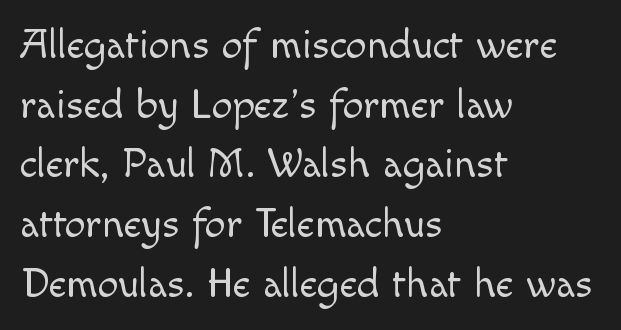
These lines are composed in type without serifs. Reading down the block, your eye returns to a fixed left position each line. The string is rendered with underlining switched off. Unlike italic type, these characters show no tilt at all.
